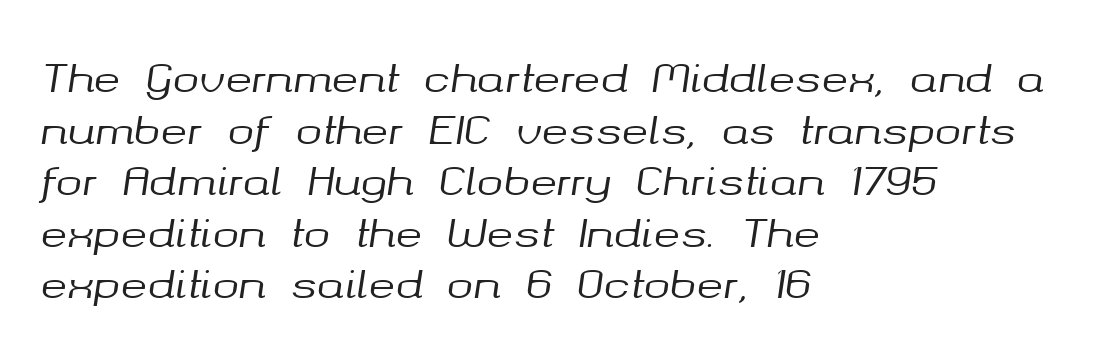
{"italic": "yes", "lean": "right", "slant_degrees": 8, "width": "normal", "stroke_contrast": "medium", "x_height": "medium", "monospaced": "no", "underline": "no", "align": "left", "line_spacing": "normal", "line_spacing_ratio": 1.29, "letter_spacing": "normal", "letter_spacing_em": 0.0, "glyph_px": 40}
